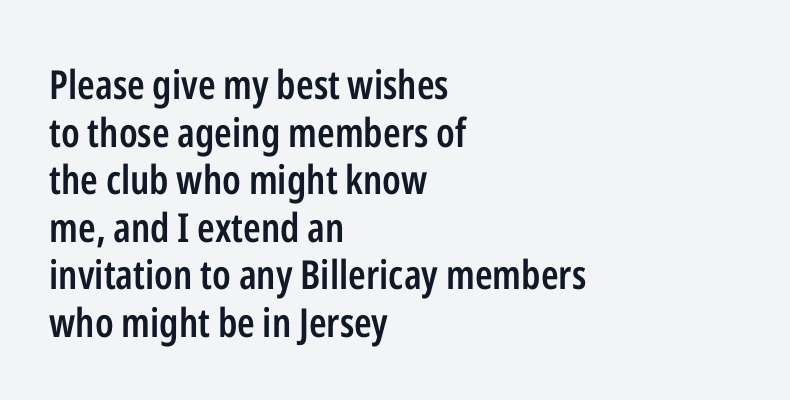
The image shows 40 px semibold, condensed sans-serif type, upright; set left-aligned, line spacing 1.19x, normal letter spacing, not underlined; low stroke contrast and a medium x-height.
